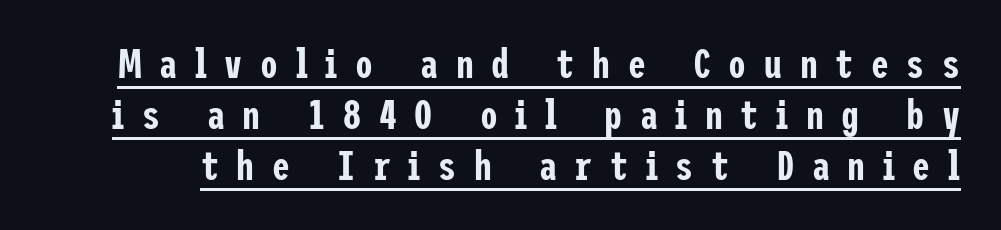
This is underlined copy, the kind a proofreader might mark for attention. These lines sit exactly where default settings would place them. Is there any slant? The stems are plumb. Grotesque or geometric, the face here clearly has no serifs.
